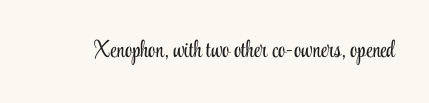
Q: Is the text bold? A: No.
Q: Is the text italic (slanted)? A: Yes.
Q: Is the text underlined? A: No.
Q: Is the spacing between letters normal or unusually wide? A: Normal.
